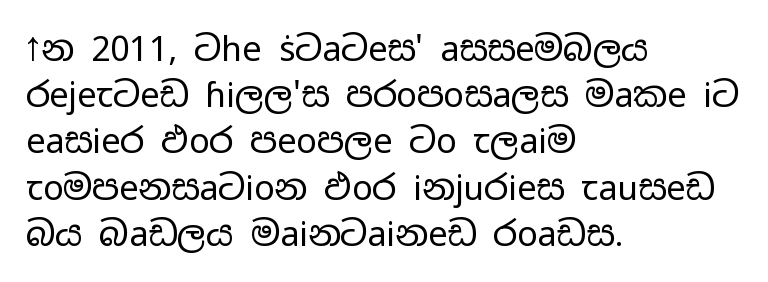
Q: Is the text bold? A: No.
Q: Is the text italic (slanted)? A: No, it is upright.
Q: Is the typeface a serif or a sans-serif typeface? A: Sans-serif.
Q: Is the text underlined? A: No.
Q: How is the paragraph aligned? A: Left-aligned.
Q: Is the spacing between letters normal or unusually wide? A: Normal.
Q: Is the spacing between lines tight, normal or loose? A: Normal.
Q: Width (condensed, normal, or wide)? A: Wide.
Q: Stroke contrast? A: Low.
Q: x-height? A: Medium.
Q: Monospaced? A: No.
